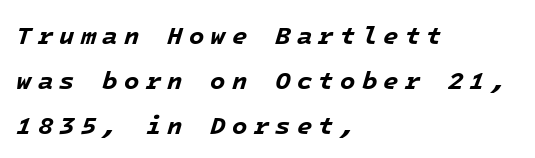
Observe the wide spacing: letters keep a clear distance from each other. The glyphs have the mass of a bold cut. Unmarked baselines from the first word to the last. The lines are quadded left.
